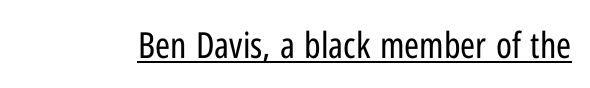
Q: Is the text bold? A: No.
Q: Is the text italic (slanted)? A: No, it is upright.
Q: Is the typeface a serif or a sans-serif typeface? A: Sans-serif.
Q: Is the text underlined? A: Yes.
Q: Is the spacing between letters normal or unusually wide? A: Normal.
Q: Width (condensed, normal, or wide)? A: Condensed.
Q: Stroke contrast? A: Low.
Q: x-height? A: Medium.
Q: Monospaced? A: No.
